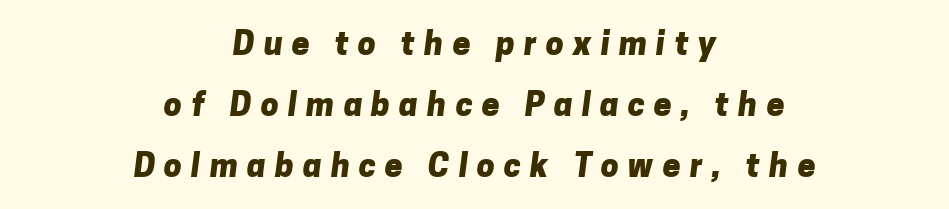
The image shows 32 px heavy sans-serif type; set centered, loose line spacing (1.91x), unusually wide letter spacing (+0.29 em), not underlined; low stroke contrast and a medium x-height.
